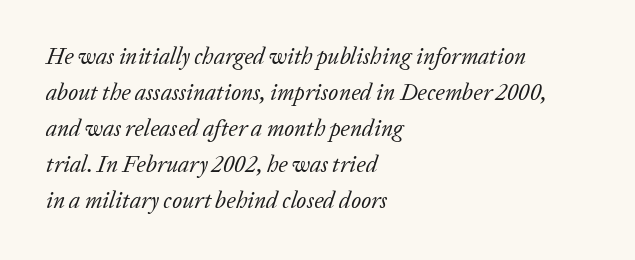
The image shows 23 px text type, italic (leaning right); set left-aligned, normal line spacing (1.56x), normal letter spacing, not underlined.
